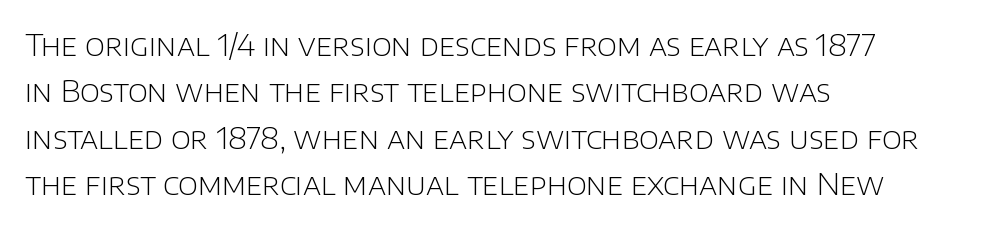
The typeface has the unassuming heft of standard copy or less. The face used here is a sans, in the tradition of grotesques and geometrics. The specimen omits any rule beneath the text block's lines. Unlike italic type, these characters show no tilt at all. The vertical gap from one line to the next is medium.
